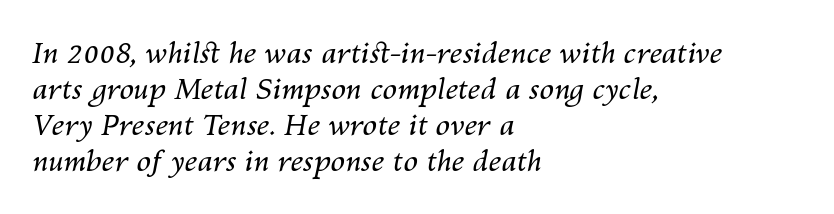
Q: Is the text bold? A: No.
Q: Is the text italic (slanted)? A: Yes, it leans right by about 10 degrees.
Q: Is the text underlined? A: No.
Q: How is the paragraph aligned? A: Left-aligned.
Q: Is the spacing between letters normal or unusually wide? A: Normal.
Q: Width (condensed, normal, or wide)? A: Normal.
Q: Stroke contrast? A: Medium.
Q: x-height? A: Medium.
Q: Monospaced? A: No.
